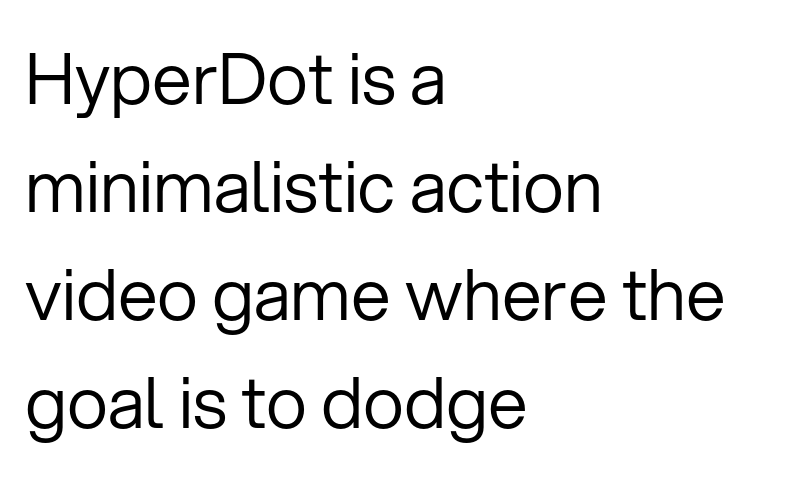
The image shows 71 px regular-weight sans-serif type, upright; set left-aligned, normal line spacing (1.52x), normal letter spacing, not underlined; low stroke contrast and a medium x-height.
